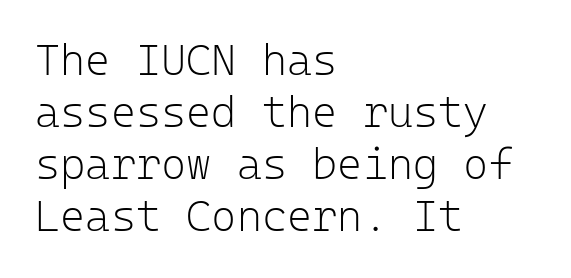
The font sits on the lighter half of the weight spectrum, regular included. Fixed-width glyphs throughout — classic coding-font behaviour. Is there any slant? The stems are plumb. The passage shown is typeset with a sans-serif family.
